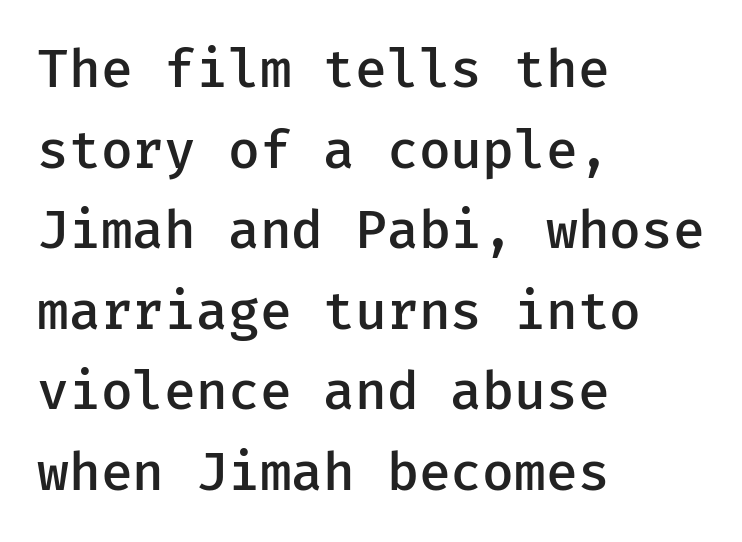
The image shows 53 px semibold sans-serif type, upright; set left-aligned, normal line spacing (1.52x), normal letter spacing, not underlined; low stroke contrast and a medium x-height.
